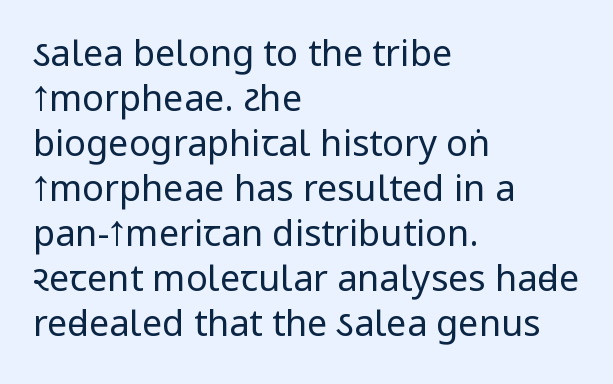
Descenders hang freely into open space. The lettering stays uniformly vertical, giving the passage a roman look. The letters look calm and open, with moderate or lighter stems. Layout note: lines flush left. Grotesque or geometric, the face here clearly has no serifs. The line-height multiplier appears to be the usual default.
